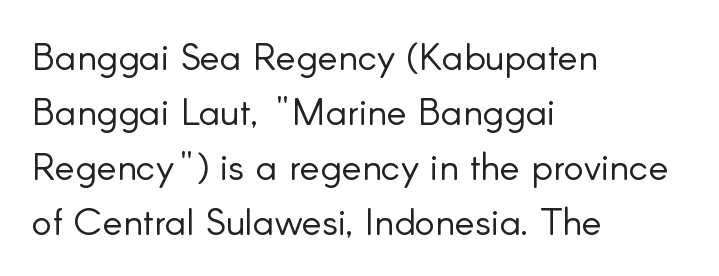
The image shows 38 px light sans-serif type, upright; set left-aligned, normal line spacing (1.45x), normal letter spacing, not underlined; low stroke contrast and a small x-height.
